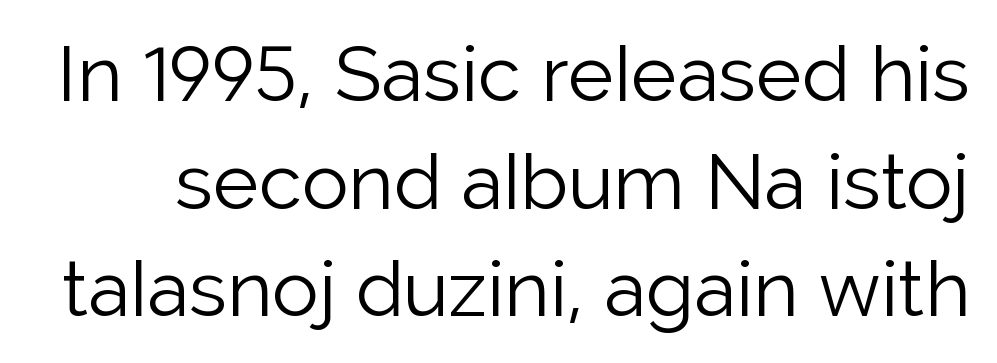
The type is set solid horizontally, with unmodified tracking. Nope, no serifs anywhere on these letters. Is there any slant? The stems are plumb. Stroke mass is kept to a normal reading level or below.
